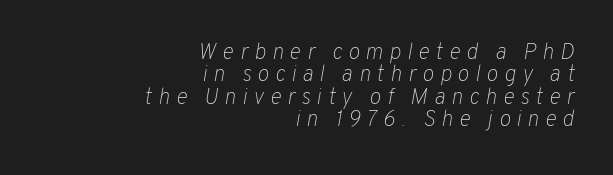
{"italic": "yes", "lean": "right", "slant_degrees": 10, "bold": "no", "underline": "no", "align": "right", "line_spacing": "tight", "line_spacing_ratio": 1.02, "letter_spacing": "wide", "letter_spacing_em": 0.28, "glyph_px": 22}
